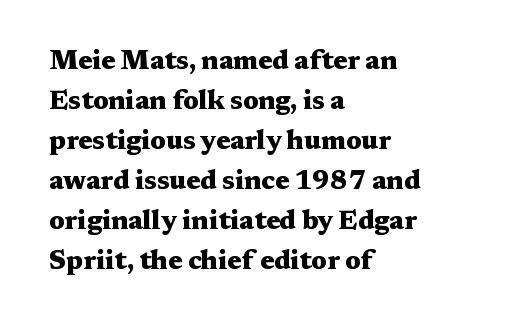
{"italic": "no", "bold": "yes", "underline": "no", "align": "left", "line_spacing": "normal", "line_spacing_ratio": 1.54, "letter_spacing": "normal", "letter_spacing_em": 0.0, "glyph_px": 26}
